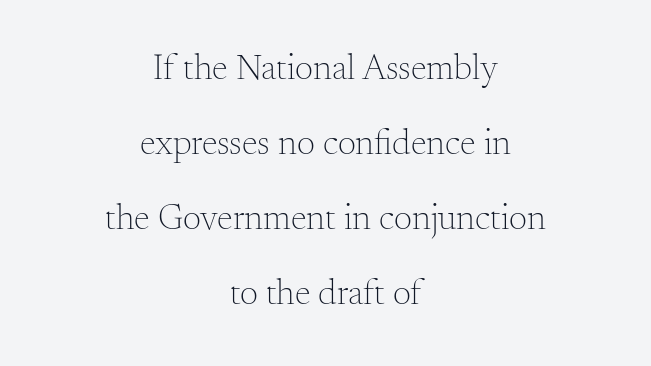
{"serif": "yes", "italic": "no", "bold": "no", "weight": "light", "width": "normal", "stroke_contrast": "medium", "x_height": "small", "monospaced": "no", "underline": "no", "align": "center", "line_spacing": "loose", "line_spacing_ratio": 2.08, "letter_spacing": "normal", "letter_spacing_em": 0.0, "glyph_px": 36}
